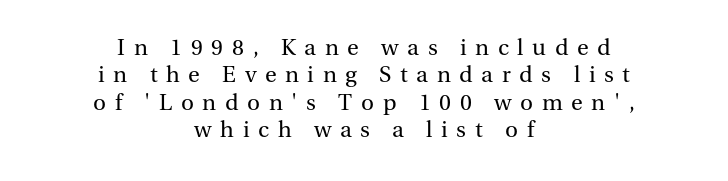
Q: Is the text bold? A: No.
Q: Is the text italic (slanted)? A: No, it is upright.
Q: Is the text underlined? A: No.
Q: How is the paragraph aligned? A: Centered.
Q: Is the spacing between letters normal or unusually wide? A: Unusually wide.
Q: Is the spacing between lines tight, normal or loose? A: Tight.
